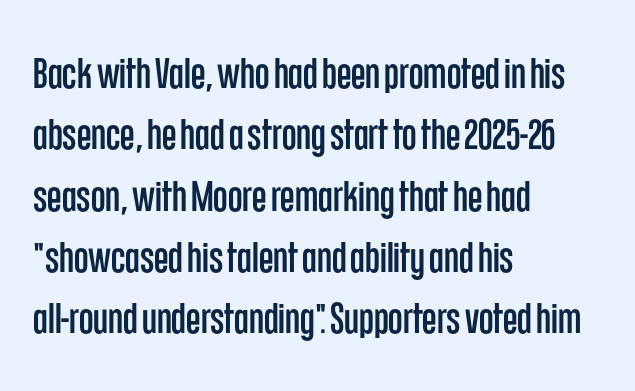
{"serif": "no", "italic": "no", "width": "condensed", "stroke_contrast": "low", "x_height": "large", "monospaced": "no", "underline": "no", "align": "left", "line_spacing": "normal", "line_spacing_ratio": 1.46, "letter_spacing": "normal", "letter_spacing_em": 0.0, "glyph_px": 42}
